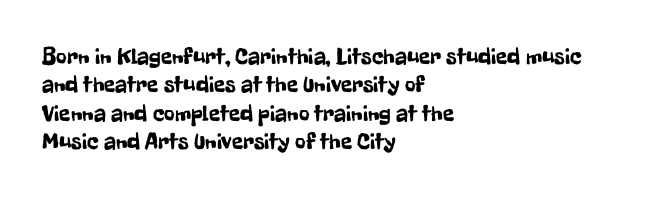
One-word summary of the alignment: left. These lines keep a tight, regular rhythm from letter to letter. Letters rest on an invisible, unmarked baseline. In terms of posture, this sample is upright.
